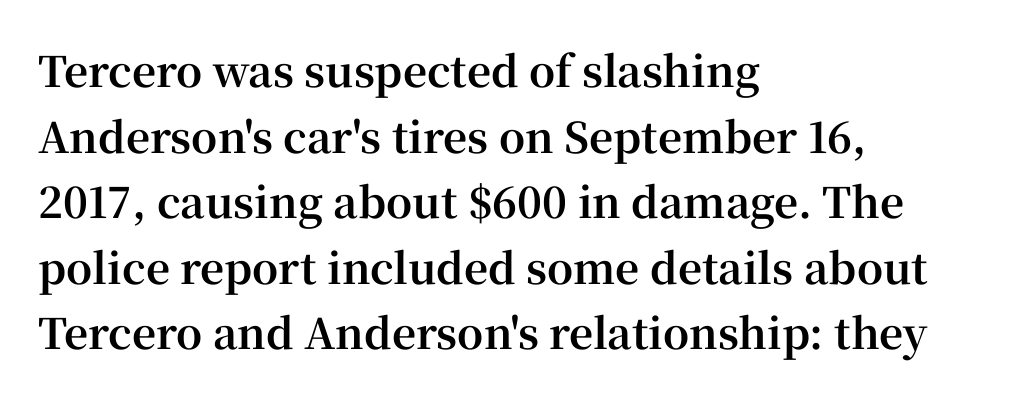
Q: Is the text bold? A: Yes.
Q: Is the text italic (slanted)? A: No, it is upright.
Q: Is the typeface a serif or a sans-serif typeface? A: Serif.
Q: Is the text underlined? A: No.
Q: How is the paragraph aligned? A: Left-aligned.
Q: Is the spacing between letters normal or unusually wide? A: Normal.
Q: Is the spacing between lines tight, normal or loose? A: Normal.
Q: Width (condensed, normal, or wide)? A: Normal.
Q: Stroke contrast? A: High.
Q: x-height? A: Medium.
Q: Monospaced? A: No.
